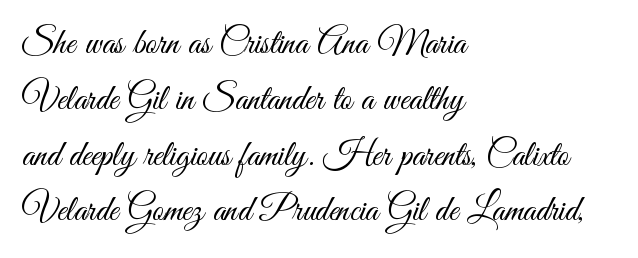
{"serif": "no", "bold": "no", "weight": "light", "width": "condensed", "stroke_contrast": "medium", "x_height": "small", "monospaced": "no", "underline": "no", "align": "left", "line_spacing": "normal", "line_spacing_ratio": 1.55, "letter_spacing": "normal", "letter_spacing_em": 0.0, "glyph_px": 36}
